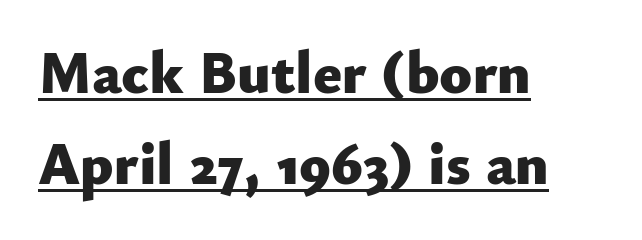
Is this a fixed-width face? No — the glyphs have proportional, varying widths. Where is the straight margin? On the left. The glyphs in this specimen are sans serif. Tracking here is standard; glyphs follow each other at the usual distance. It's the straight-up-and-down kind of type. Its strokes are broad and dark, the hallmark of bold type.
